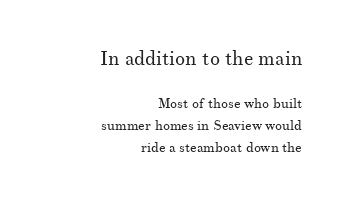
Reading down the column, the eye jumps a familiar distance to each next line. One-word summary of the alignment: right. A typesetter would call this zero additional tracking. Vertical stems look standard width or narrower in stroke.
